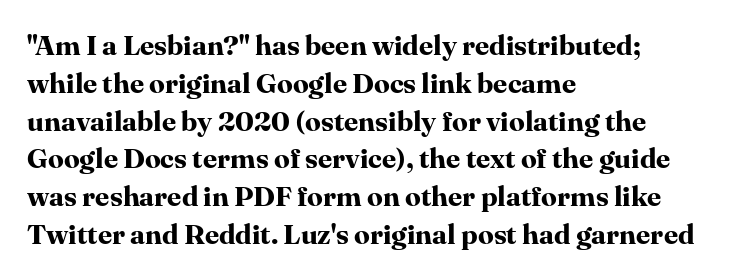
Q: Is the text bold? A: Yes.
Q: Is the text italic (slanted)? A: No, it is upright.
Q: Is the typeface a serif or a sans-serif typeface? A: Serif.
Q: Is the text underlined? A: No.
Q: How is the paragraph aligned? A: Left-aligned.
Q: Is the spacing between letters normal or unusually wide? A: Normal.
Q: Is the spacing between lines tight, normal or loose? A: Normal.
Q: Width (condensed, normal, or wide)? A: Normal.
Q: Stroke contrast? A: High.
Q: x-height? A: Medium.
Q: Monospaced? A: No.
